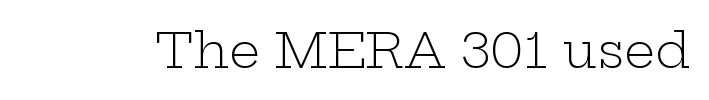
The image shows 49 px light, wide serif type, upright; set normal letter spacing, not underlined; low stroke contrast and a medium x-height.
